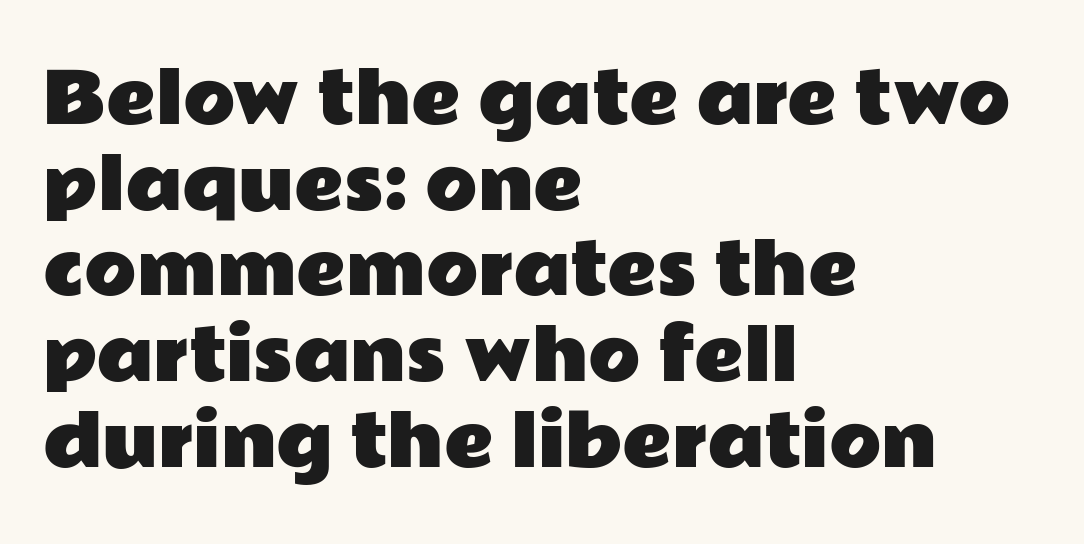
Q: Is the text italic (slanted)? A: No, it is upright.
Q: Is the typeface a serif or a sans-serif typeface? A: Sans-serif.
Q: Is the text underlined? A: No.
Q: How is the paragraph aligned? A: Left-aligned.
Q: Is the spacing between letters normal or unusually wide? A: Normal.
Q: Is the spacing between lines tight, normal or loose? A: Normal.
Q: Width (condensed, normal, or wide)? A: Wide.
Q: Stroke contrast? A: Low.
Q: x-height? A: Medium.
Q: Monospaced? A: No.
